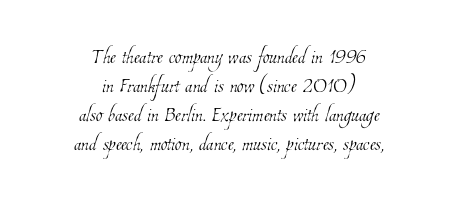
The image shows 27 px text type; set centered, tight line spacing (1.07x), normal letter spacing, not underlined.
